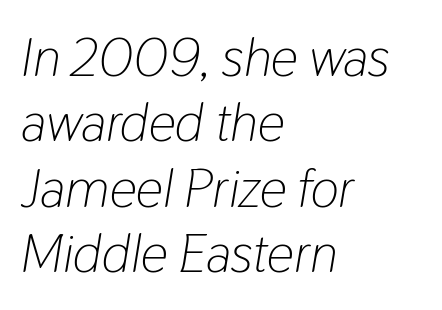
Which margin do the lines hug? The left one — the right edge is uneven. Students, note that the glyphs here touch the page at normal intervals. Stroke thickness stays within the range of a standard reading face or lighter. The font's italic variant was chosen for this text.
